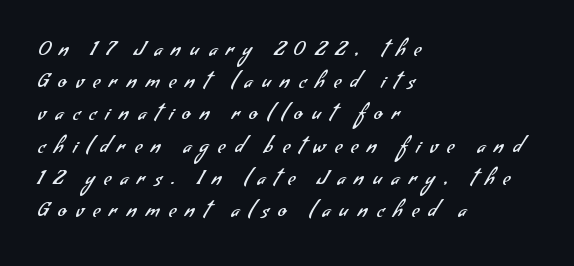
Q: Is the text bold? A: No.
Q: Is the text underlined? A: No.
Q: How is the paragraph aligned? A: Left-aligned.
Q: Is the spacing between letters normal or unusually wide? A: Unusually wide.
Q: Is the spacing between lines tight, normal or loose? A: Normal.
